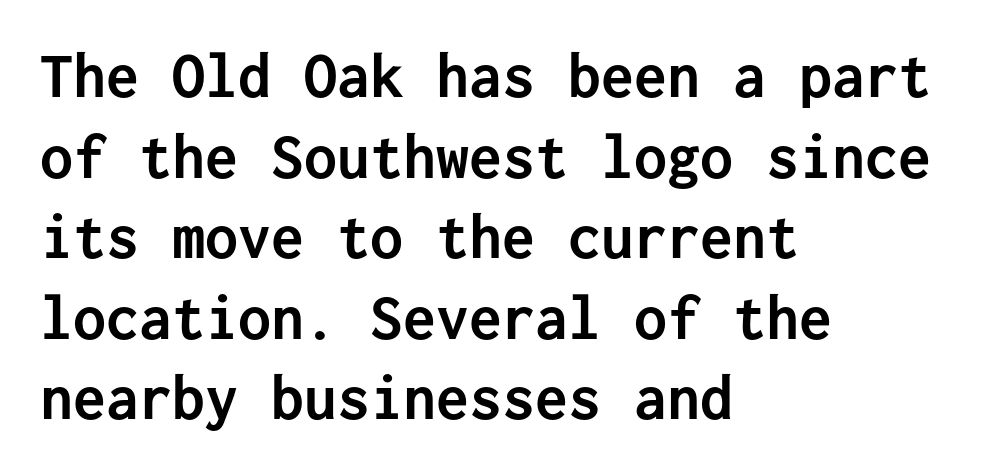
{"serif": "no", "italic": "no", "bold": "yes", "weight": "semibold", "width": "normal", "stroke_contrast": "low", "x_height": "medium", "monospaced": "yes", "underline": "no", "align": "left", "line_spacing_ratio": 1.22, "letter_spacing": "normal", "letter_spacing_em": 0.0, "glyph_px": 66}
